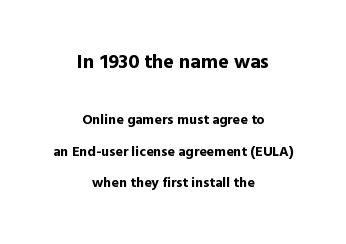
{"italic": "no", "bold": "yes", "underline": "no", "align": "center", "line_spacing": "loose", "line_spacing_ratio": 2.28, "letter_spacing": "normal", "letter_spacing_em": 0.0, "larger_block": "first", "size_ratio": 1.43, "glyph_px": 20}
